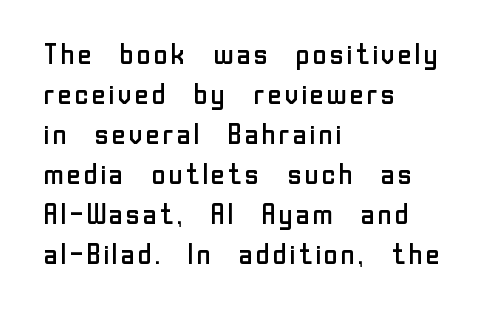
The glyphs in this specimen are sans serif. Here the designer chose a conventional face with non-uniform glyph widths. Stroke mass is kept to a normal reading level or below. The passage shown has conventional tracking throughout. Decoration check: the copy has no underline.
